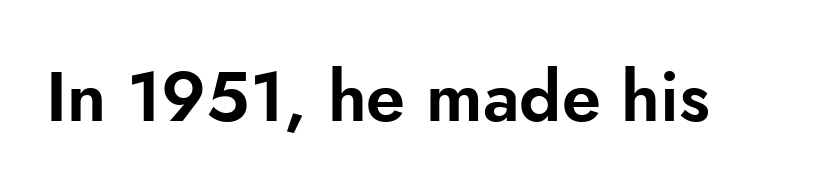
It's the straight-up-and-down kind of type. The passage shown is typed in a proportional face where columns would drift. Caption: standard tracking, unaltered. A typesetter would label this face a sans. Unmarked baselines from the first word to the last.
